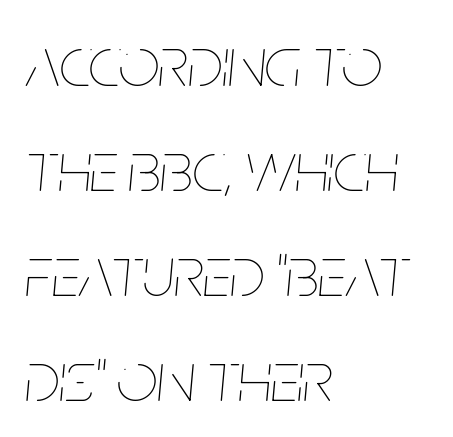
Unmarked baselines from the first word to the last. Unbolded letterforms with no extra heft. These lines sit exactly where default settings would place them. These lines are rendered in a variable-pitch font.
